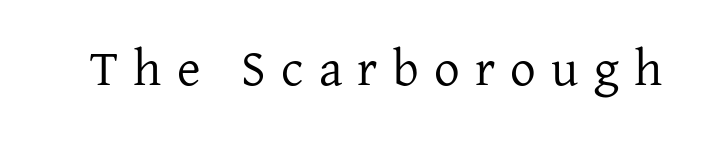
Clear beneath every line of the passage. A typesetter would call this proportional, since set widths differ per character. Look at the tracking — it's clearly loosened, letters drifting apart. The weight would be labelled regular, book, light, or lighter still.
